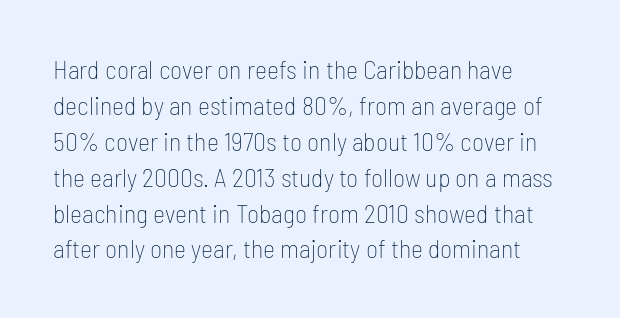
The image shows 26 px text type, upright; set left-aligned, normal line spacing (1.38x), normal letter spacing, not underlined.
